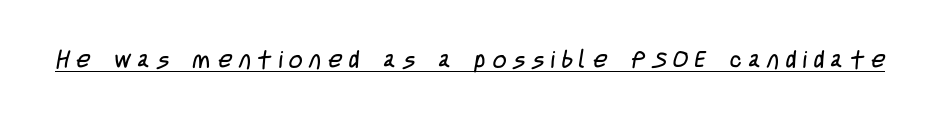
Weight: regular or lighter. The horizontal fit of the characters is loose and conspicuously gappy. Has an underline been added? It has.
